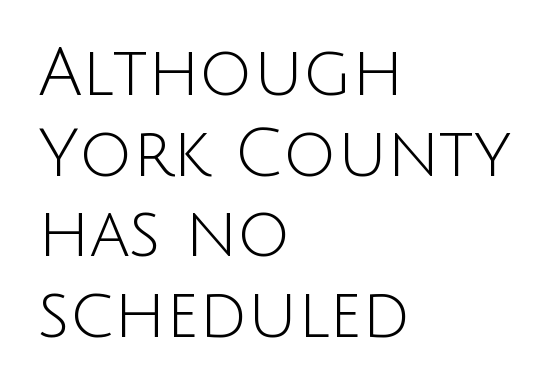
{"serif": "no", "italic": "no", "bold": "no", "weight": "light", "width": "normal", "stroke_contrast": "low", "x_height": "large", "monospaced": "no", "underline": "no", "align": "left", "line_spacing_ratio": 1.22, "letter_spacing": "normal", "letter_spacing_em": 0.0, "glyph_px": 66}
